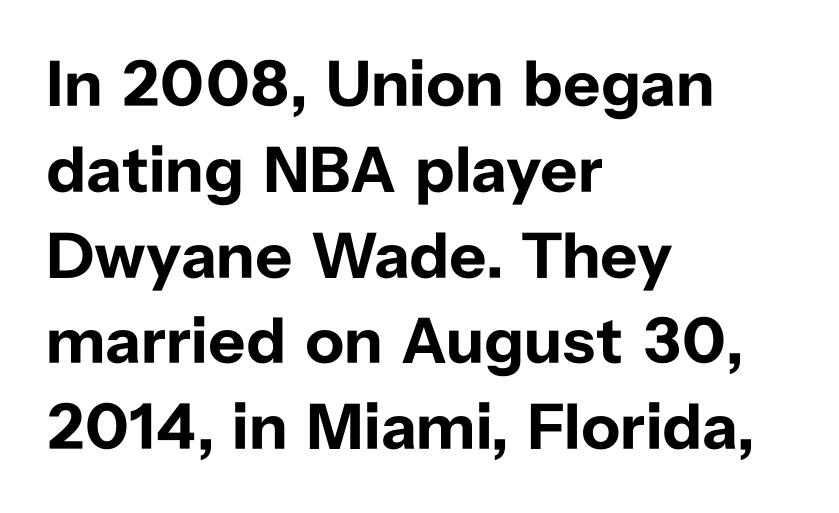
The image shows 65 px bold sans-serif type, upright; set left-aligned, normal line spacing (1.32x), normal letter spacing, not underlined; low stroke contrast and a medium x-height.
